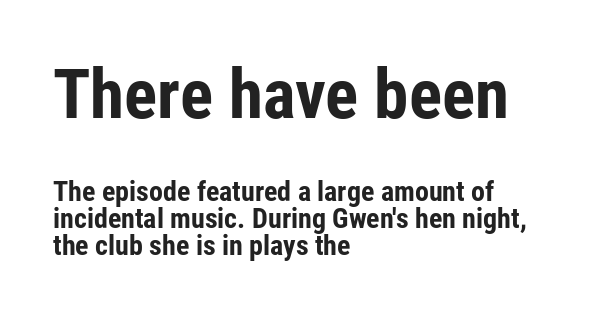
These two chunks differ in scale, with the top chunk taking the larger measure. Teacher's note: observe the even left margin — that is flush-left alignment. Glyph-to-glyph distance matches everyday printed text. The passage shown is typed in a proportional face where columns would drift. When letters stand straight like this, we call the style roman or upright.
